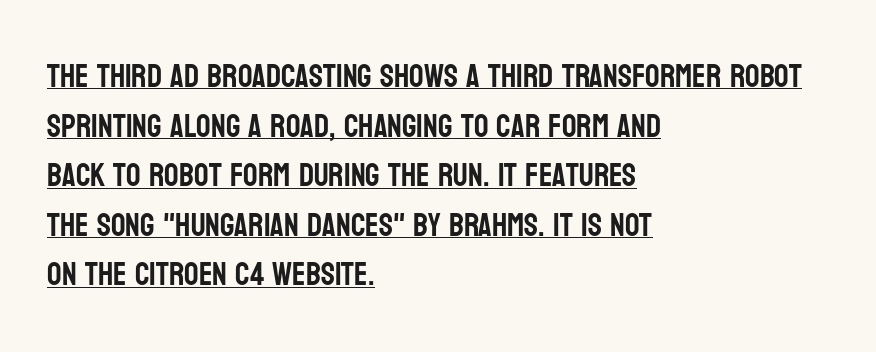
{"serif": "no", "italic": "no", "width": "condensed", "stroke_contrast": "low", "x_height": "large", "monospaced": "no", "underline": "yes", "align": "left", "line_spacing": "normal", "line_spacing_ratio": 1.55, "letter_spacing": "normal", "letter_spacing_em": 0.0, "glyph_px": 32}
